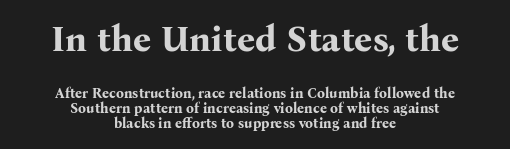
Words appear dense and cohesive because spacing is normal. Interline gaps are noticeably narrow in this sample. Neither beginnings nor endings align; midpoints do. You could not count columns in this text — the font is proportionally spaced. Note: larger setting up top, smaller setting below. Set as a true bold cut, around the 700 mark.
